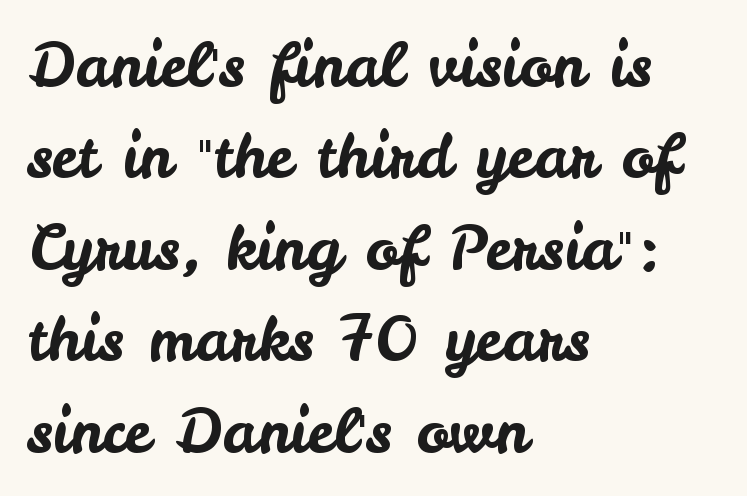
{"serif": "no", "width": "normal", "stroke_contrast": "low", "x_height": "small", "monospaced": "no", "underline": "no", "align": "left", "line_spacing": "normal", "line_spacing_ratio": 1.5, "letter_spacing": "normal", "letter_spacing_em": 0.0, "glyph_px": 61}
